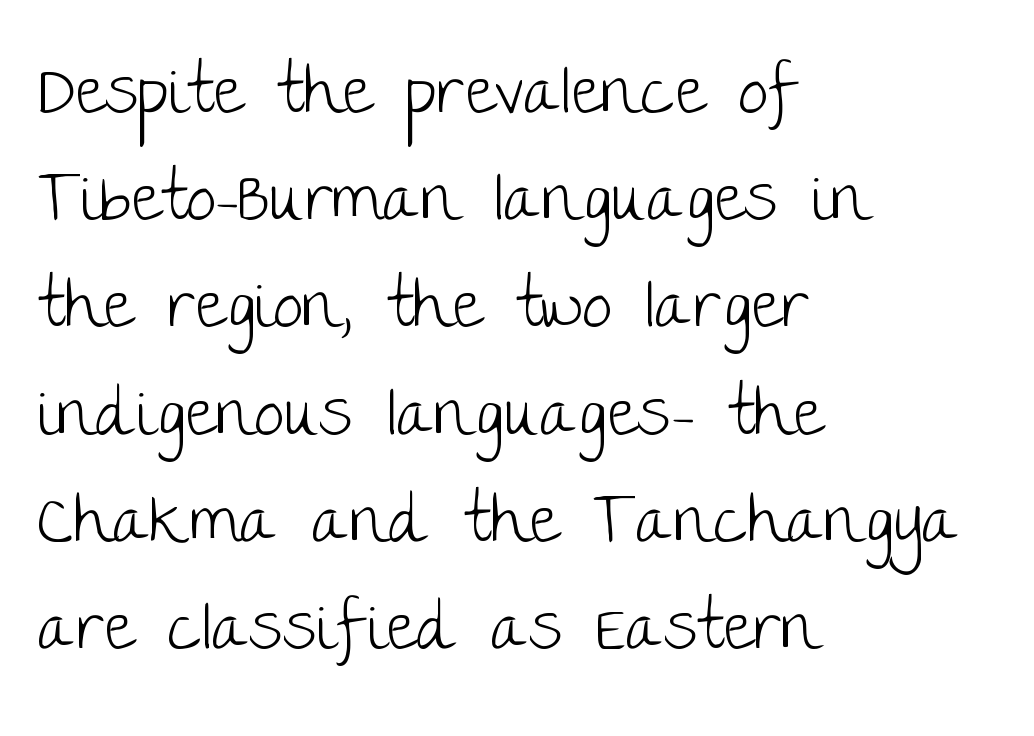
The image shows 67 px light sans-serif type, upright; set left-aligned, normal line spacing (1.6x), normal letter spacing, not underlined; low stroke contrast and a large x-height.
